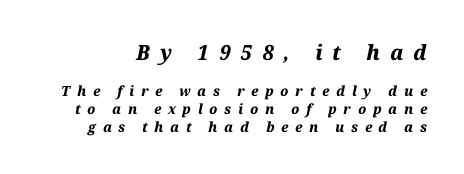
The image shows 21 px bold type, italic (leaning right); set normal line spacing (1.28x), unusually wide letter spacing (+0.48 em), not underlined; the first (top) block is 1.5x larger.
